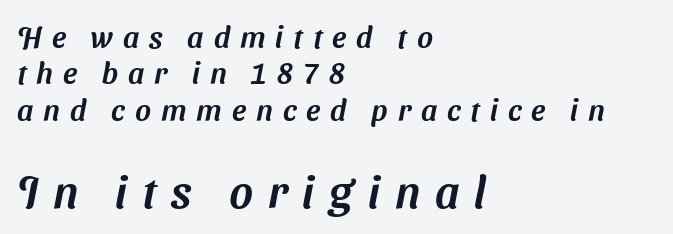
The passage shown is typeset with a sans-serif family. Visually, the bottom section dominates because its glyphs are scaled up. You could not count columns in this text — the font is proportionally spaced. Where is the straight margin? On the left.
